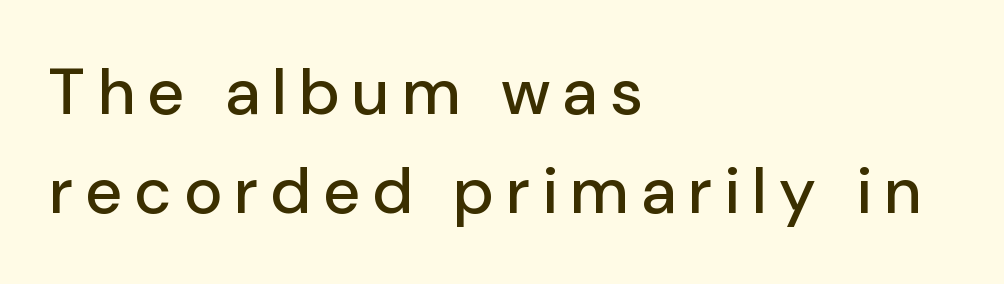
Q: Is the text italic (slanted)? A: No, it is upright.
Q: Is the typeface a serif or a sans-serif typeface? A: Sans-serif.
Q: Is the text underlined? A: No.
Q: How is the paragraph aligned? A: Left-aligned.
Q: Is the spacing between lines tight, normal or loose? A: Normal.
Q: Width (condensed, normal, or wide)? A: Normal.
Q: Stroke contrast? A: Low.
Q: x-height? A: Medium.
Q: Monospaced? A: No.
